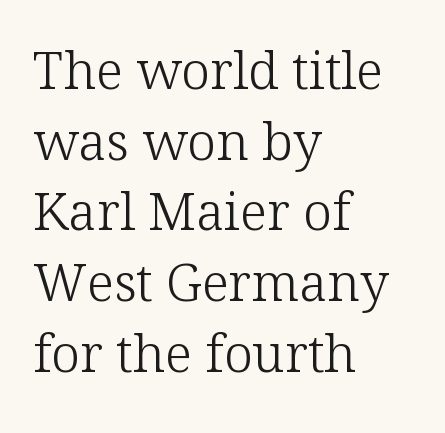
Q: Is the text bold? A: No.
Q: Is the text italic (slanted)? A: No, it is upright.
Q: Is the typeface a serif or a sans-serif typeface? A: Serif.
Q: Is the text underlined? A: No.
Q: How is the paragraph aligned? A: Left-aligned.
Q: Is the spacing between letters normal or unusually wide? A: Normal.
Q: Is the spacing between lines tight, normal or loose? A: Normal.
Q: Width (condensed, normal, or wide)? A: Normal.
Q: Stroke contrast? A: Low.
Q: x-height? A: Medium.
Q: Monospaced? A: No.
